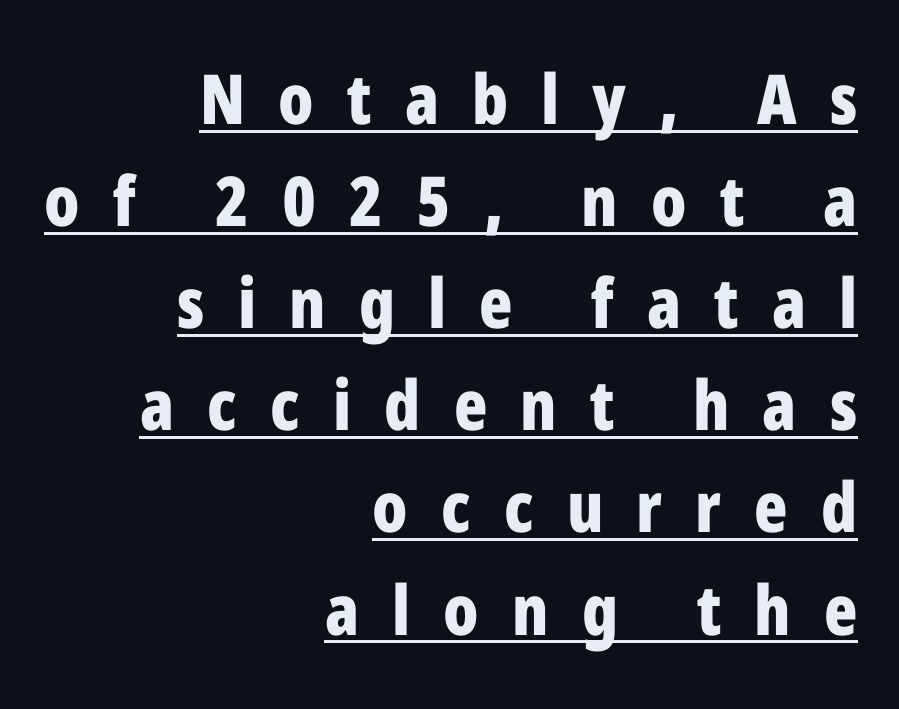
The image shows 69 px bold, condensed sans-serif type, upright; set right-aligned, normal line spacing (1.48x), unusually wide letter spacing (+0.48 em), underlined; low stroke contrast and a medium x-height.
